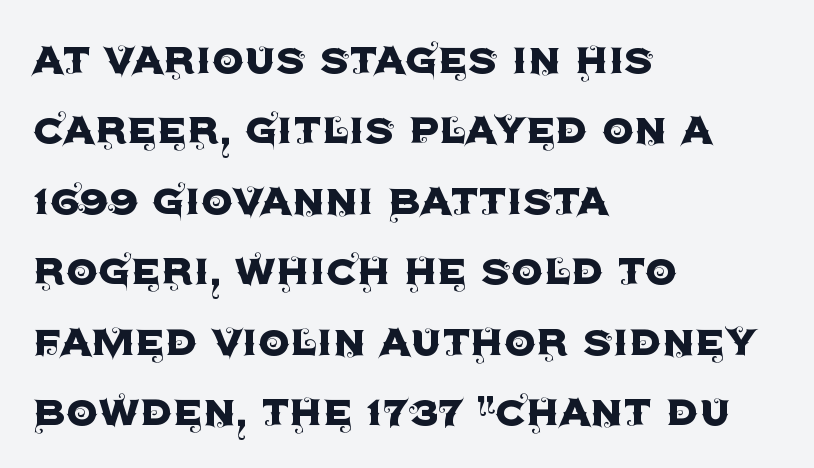
Examine the stroke ends and you'll find no serifs. These lines are rendered in a variable-pitch font. When letters stand straight like this, we call the style roman or upright. The face used here is rendered with its standard letterfit. Rule under the text: the space is simply empty.
